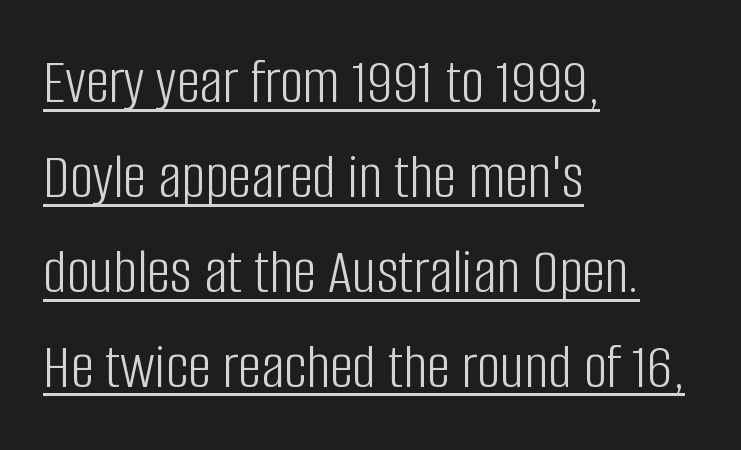
The face used here is proportionally spaced, like ordinary book or web type. Each letter's strokes conclude bluntly, with no projecting serifs. No italicization has been applied; the sample stays upright. Short and long lines alike share a common starting point at left.
